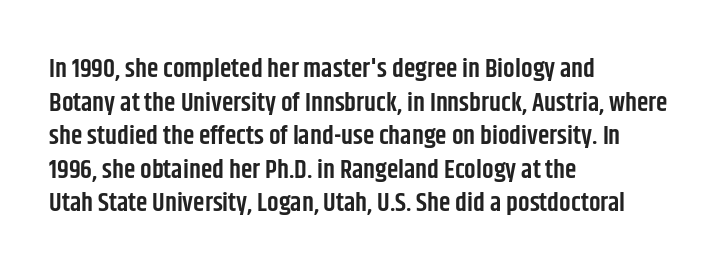
{"italic": "no", "bold": "semi", "underline": "no", "align": "left", "line_spacing": "normal", "line_spacing_ratio": 1.29, "letter_spacing": "normal", "letter_spacing_em": 0.0, "glyph_px": 26}
